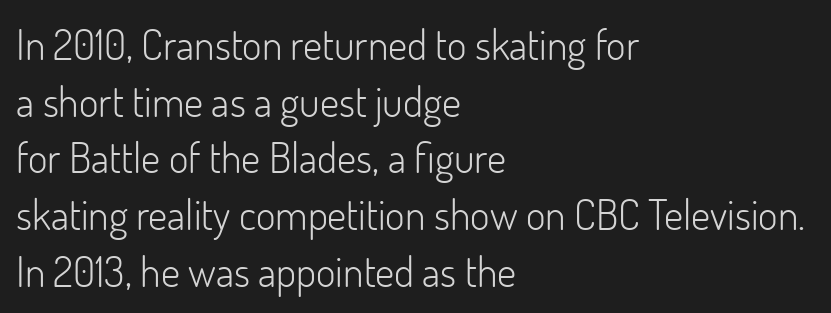
Q: Is the text bold? A: No.
Q: Is the text italic (slanted)? A: No, it is upright.
Q: Is the typeface a serif or a sans-serif typeface? A: Sans-serif.
Q: Is the text underlined? A: No.
Q: How is the paragraph aligned? A: Left-aligned.
Q: Is the spacing between letters normal or unusually wide? A: Normal.
Q: Is the spacing between lines tight, normal or loose? A: Normal.
Q: Width (condensed, normal, or wide)? A: Normal.
Q: Stroke contrast? A: Low.
Q: x-height? A: Small.
Q: Monospaced? A: No.
